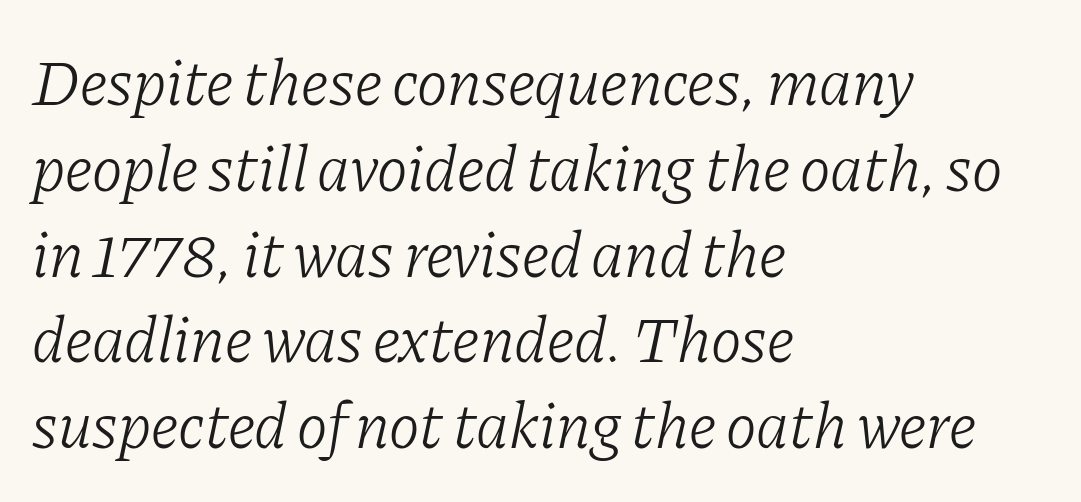
Q: Is the text bold? A: No.
Q: Is the text italic (slanted)? A: Yes, it leans right by about 11 degrees.
Q: Is the typeface a serif or a sans-serif typeface? A: Serif.
Q: Is the text underlined? A: No.
Q: How is the paragraph aligned? A: Left-aligned.
Q: Is the spacing between letters normal or unusually wide? A: Normal.
Q: Is the spacing between lines tight, normal or loose? A: Normal.
Q: Width (condensed, normal, or wide)? A: Normal.
Q: Stroke contrast? A: Low.
Q: x-height? A: Medium.
Q: Monospaced? A: No.
